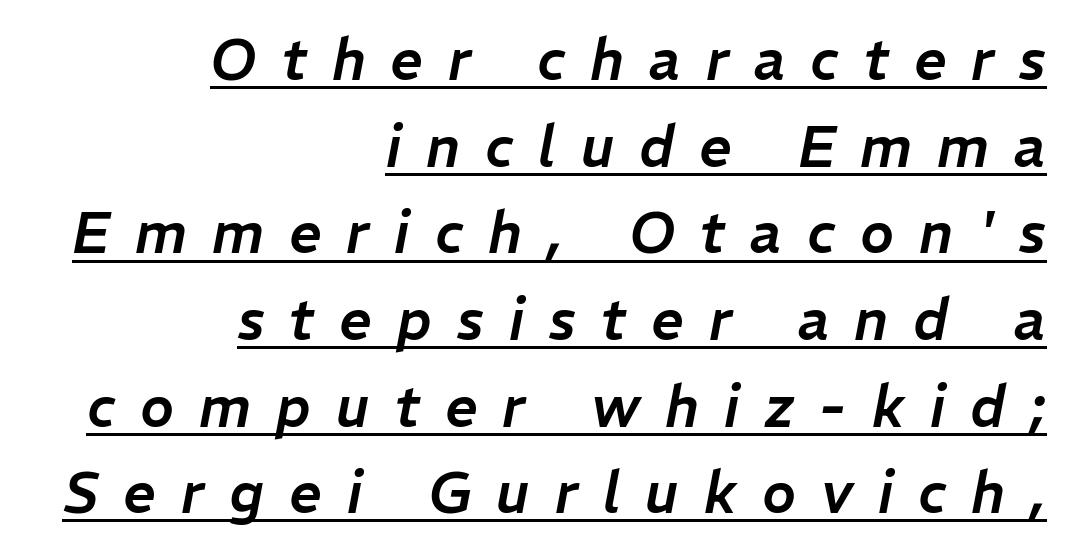
Q: Is the text italic (slanted)? A: Yes, it leans right by about 11 degrees.
Q: Is the text underlined? A: Yes.
Q: How is the paragraph aligned? A: Right-aligned.
Q: Is the spacing between letters normal or unusually wide? A: Unusually wide.
Q: Is the spacing between lines tight, normal or loose? A: Normal.
Q: Width (condensed, normal, or wide)? A: Normal.
Q: Stroke contrast? A: Low.
Q: x-height? A: Medium.
Q: Monospaced? A: No.
